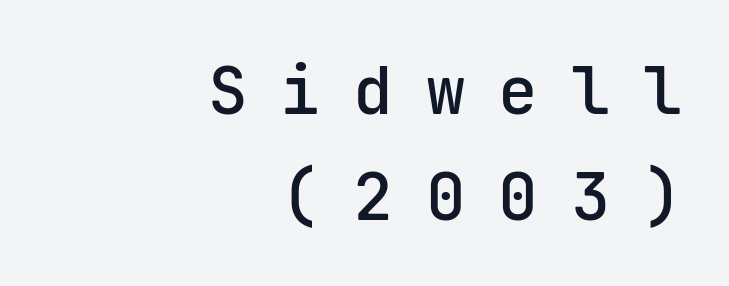
The image shows 66 px semibold sans-serif type, upright, monospaced; set right-aligned, normal line spacing (1.6x), unusually wide letter spacing (+0.5 em), not underlined; low stroke contrast and a medium x-height.
